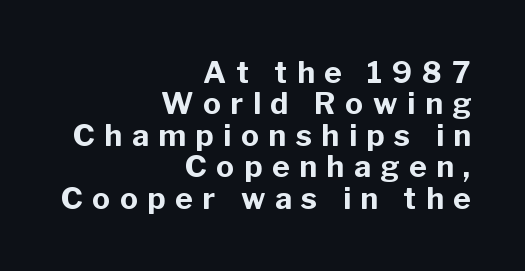
Does the type have serifs? No, each stem ends abruptly. Reading down the column, the eye jumps only a short way to each next line. The typography opts for an upright posture over an oblique one. You could not count columns in this text — the font is proportionally spaced. The specimen omits any rule beneath the text block's lines.
